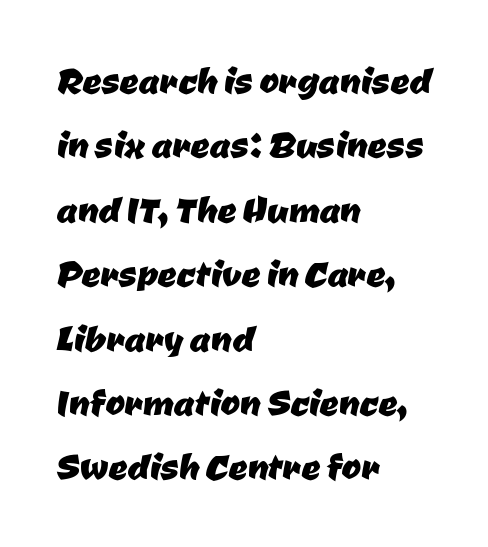
The image shows 47 px sans-serif type; set left-aligned, normal line spacing (1.37x), normal letter spacing, not underlined; low stroke contrast and a medium x-height.
